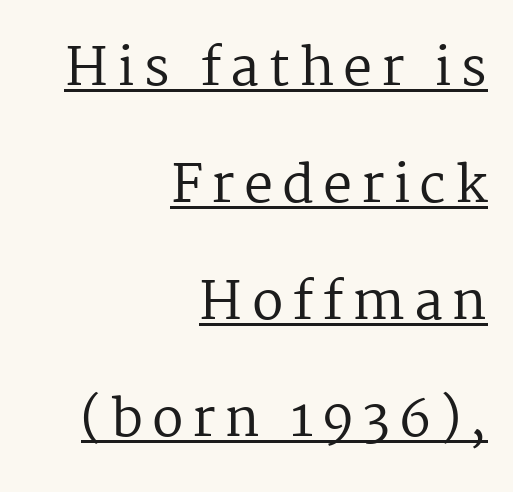
The image shows 52 px regular-weight serif type, upright; set right-aligned, loose line spacing (2.25x), underlined; medium stroke contrast and a medium x-height.
